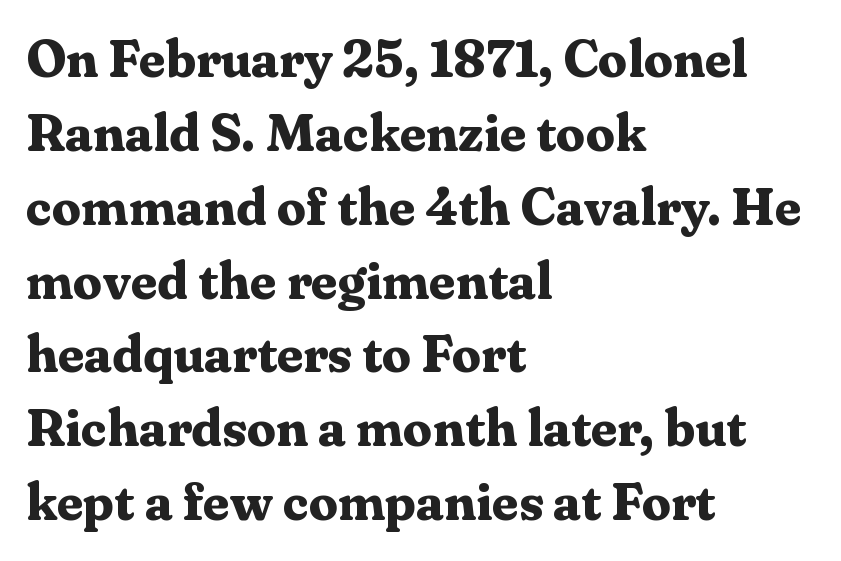
Q: Is the text bold? A: Yes.
Q: Is the text italic (slanted)? A: No, it is upright.
Q: Is the typeface a serif or a sans-serif typeface? A: Serif.
Q: Is the text underlined? A: No.
Q: How is the paragraph aligned? A: Left-aligned.
Q: Is the spacing between letters normal or unusually wide? A: Normal.
Q: Is the spacing between lines tight, normal or loose? A: Normal.
Q: Width (condensed, normal, or wide)? A: Normal.
Q: Stroke contrast? A: Medium.
Q: x-height? A: Medium.
Q: Monospaced? A: No.
